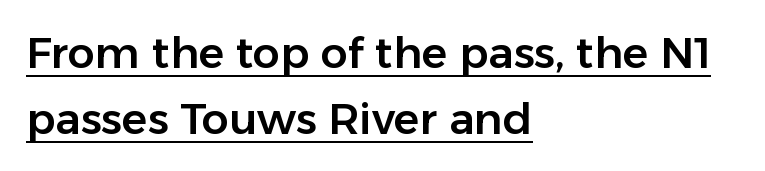
{"serif": "no", "italic": "no", "width": "normal", "stroke_contrast": "low", "x_height": "medium", "monospaced": "no", "underline": "yes", "align": "left", "line_spacing": "normal", "line_spacing_ratio": 1.53, "letter_spacing": "normal", "letter_spacing_em": 0.0, "glyph_px": 43}
